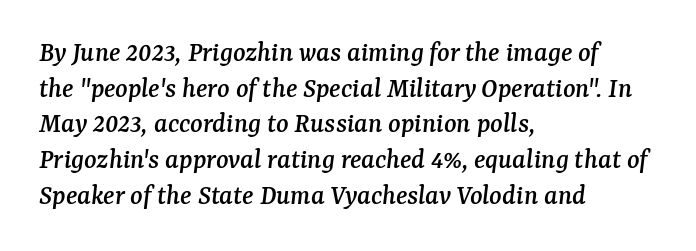
Nobody touched the tracking dial on this one. Does the copy run flush right? No — it runs flush left. Is the type slanted? Yes — the strokes lean at a clear angle. Think of a printed novel: that variable character pitch is what you see here. Little horizontal feet cap the strokes, marking this as serif type. Check the space under the baseline: it is left empty.
